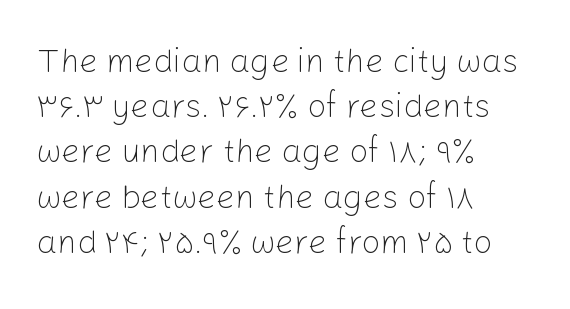
Q: Is the text bold? A: No.
Q: Is the text italic (slanted)? A: No, it is upright.
Q: Is the typeface a serif or a sans-serif typeface? A: Sans-serif.
Q: Is the text underlined? A: No.
Q: How is the paragraph aligned? A: Left-aligned.
Q: Is the spacing between letters normal or unusually wide? A: Normal.
Q: Is the spacing between lines tight, normal or loose? A: Normal.
Q: Width (condensed, normal, or wide)? A: Normal.
Q: Stroke contrast? A: Low.
Q: x-height? A: Medium.
Q: Monospaced? A: No.
